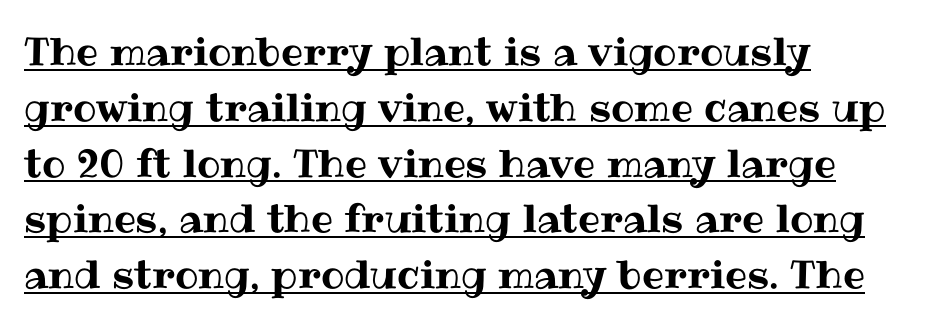
{"italic": "no", "width": "normal", "stroke_contrast": "medium", "x_height": "medium", "monospaced": "no", "underline": "yes", "align": "left", "line_spacing": "normal", "line_spacing_ratio": 1.43, "letter_spacing": "normal", "letter_spacing_em": 0.0, "glyph_px": 39}
